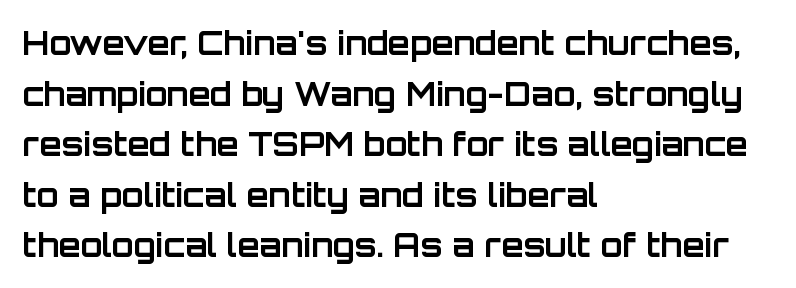
The image shows 32 px bold sans-serif type, upright; set left-aligned, normal line spacing (1.58x), normal letter spacing, not underlined; low stroke contrast and a large x-height.
